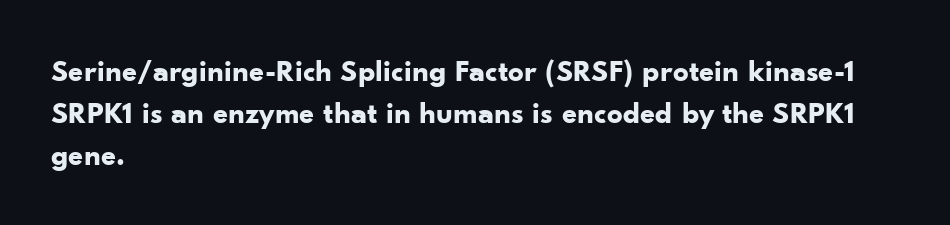
The image shows 31 px bold sans-serif type, upright; set left-aligned, normal line spacing (1.36x), normal letter spacing, not underlined; low stroke contrast and a small x-height.
